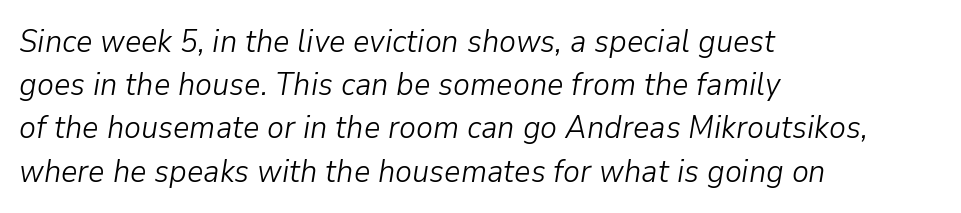
The image shows 32 px light type, italic (leaning right); set left-aligned, normal line spacing (1.35x), normal letter spacing, not underlined; low stroke contrast and a medium x-height.
